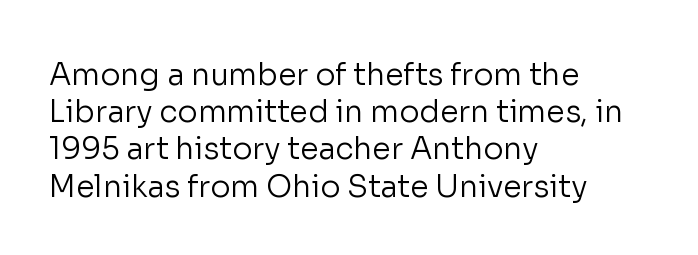
The image shows 30 px regular-weight sans-serif type, upright; set left-aligned, line spacing 1.24x, normal letter spacing, not underlined; low stroke contrast and a medium x-height.
